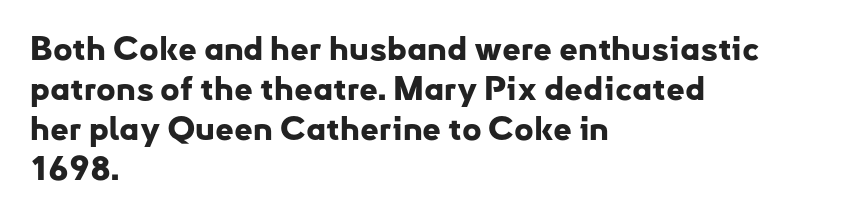
The image shows 33 px bold sans-serif type, upright; set left-aligned, line spacing 1.21x, normal letter spacing, not underlined; low stroke contrast and a small x-height.
